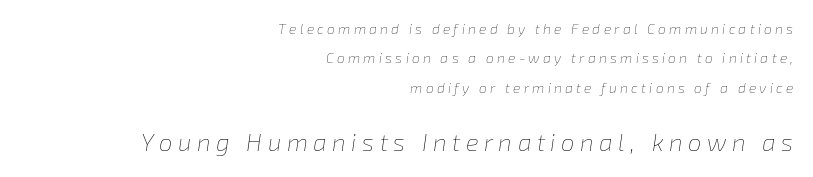
The image shows 24 px text type, italic (leaning right); set right-aligned, loose line spacing (2.1x), unusually wide letter spacing (+0.23 em), not underlined; the second (bottom) block is 1.71x larger.
